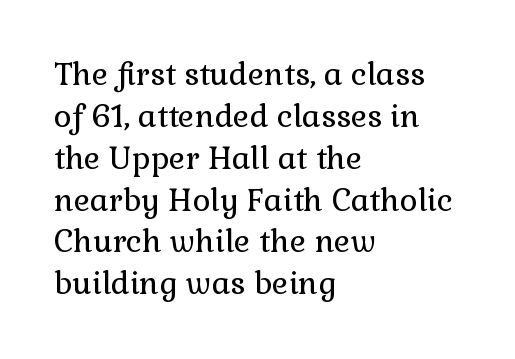
{"serif": "yes", "italic": "no", "bold": "no", "weight": "regular", "width": "normal", "x_height": "medium", "monospaced": "no", "underline": "no", "align": "left", "line_spacing": "normal", "line_spacing_ratio": 1.35, "letter_spacing": "normal", "letter_spacing_em": 0.0, "glyph_px": 31}
